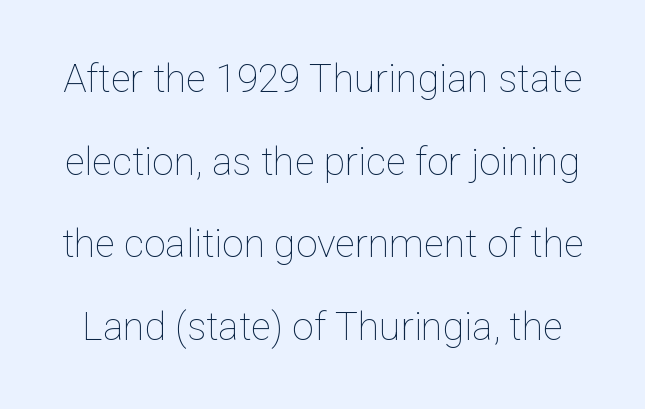
The image shows 39 px thin type, upright; set loose line spacing (2.12x), normal letter spacing, not underlined; low stroke contrast and a medium x-height.
